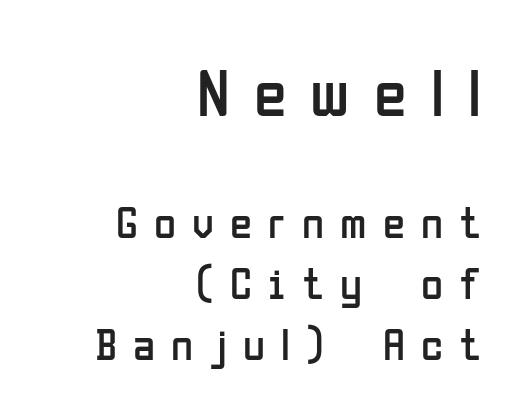
The image shows 67 px regular-weight, condensed sans-serif type, upright; set right-aligned, normal line spacing (1.35x), unusually wide letter spacing (+0.36 em), not underlined; the first (top) block is 1.49x larger; low stroke contrast and a medium x-height.
